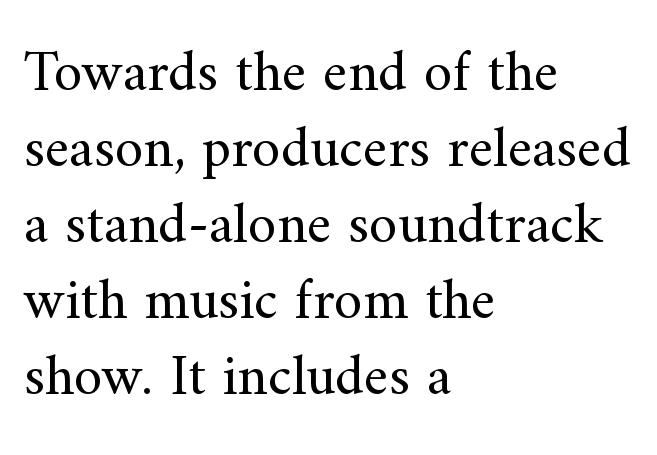
Reading down the block, your eye returns to a fixed left position each line. The cut favours lightness, reaching ordinary text weight at its darkest. Each word holds together tightly as a unit, with standard inter-letter gaps. Regarding serifs, this sample has them.
